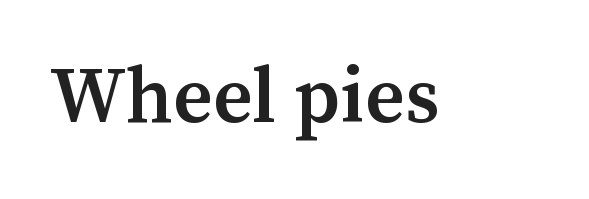
Q: Is the text bold? A: Semi-bold.
Q: Is the text italic (slanted)? A: No, it is upright.
Q: Is the typeface a serif or a sans-serif typeface? A: Serif.
Q: Is the text underlined? A: No.
Q: Is the spacing between letters normal or unusually wide? A: Normal.
Q: Width (condensed, normal, or wide)? A: Normal.
Q: Stroke contrast? A: Medium.
Q: x-height? A: Medium.
Q: Monospaced? A: No.
